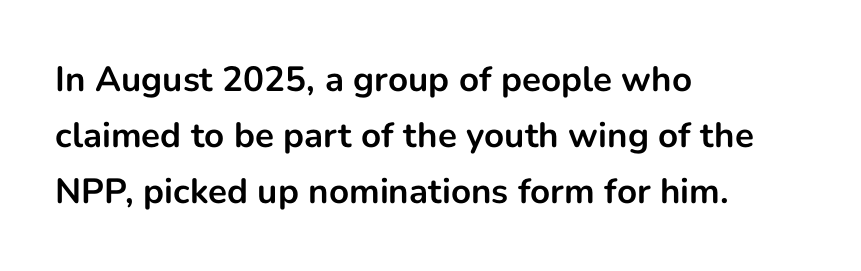
Every row of glyphs begins at an identical x-position on the left. It's the straight-up-and-down kind of type. Every letter is thick-stroked: bold, no question. The space beneath each line is pristine and unruled.
